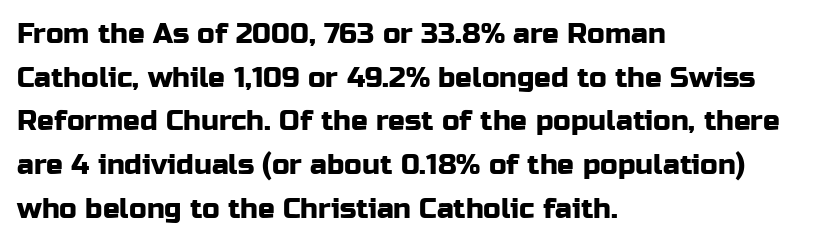
The image shows 28 px sans-serif type, upright; set left-aligned, normal line spacing (1.56x), normal letter spacing, not underlined; low stroke contrast and a medium x-height.
